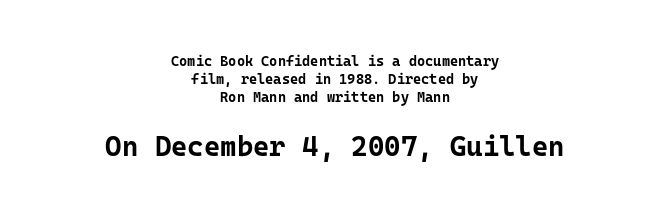
{"serif": "no", "italic": "no", "bold": "yes", "weight": "bold", "width": "normal", "stroke_contrast": "low", "x_height": "medium", "underline": "no", "align": "center", "line_spacing": "normal", "line_spacing_ratio": 1.3, "letter_spacing": "normal", "letter_spacing_em": 0.0, "larger_block": "second", "size_ratio": 2.0, "glyph_px": 28}
